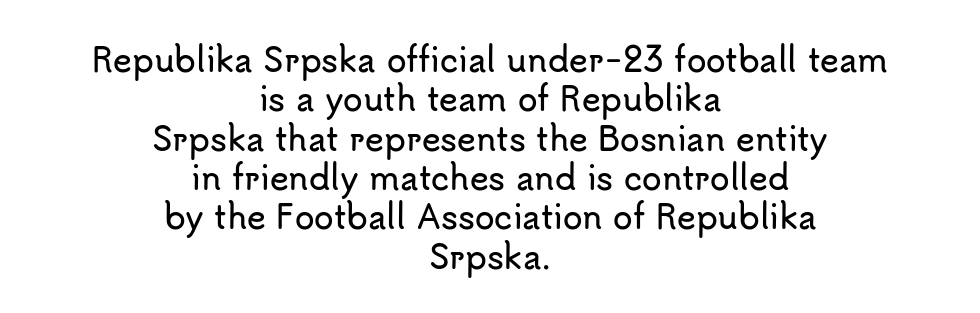
The image shows 32 px sans-serif type, upright; set centered, line spacing 1.23x, normal letter spacing, not underlined; low stroke contrast and a small x-height.
